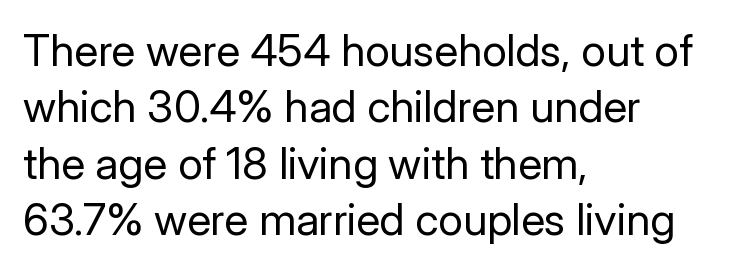
{"serif": "no", "italic": "no", "bold": "no", "weight": "regular", "width": "normal", "stroke_contrast": "low", "x_height": "medium", "monospaced": "no", "underline": "no", "align": "left", "line_spacing": "normal", "line_spacing_ratio": 1.28, "letter_spacing": "normal", "letter_spacing_em": 0.0, "glyph_px": 44}
